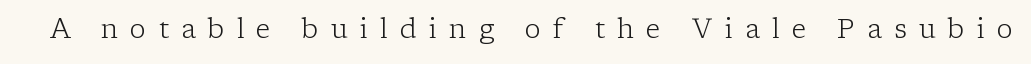
The image shows 27 px text type, upright; set unusually wide letter spacing (+0.45 em), not underlined.
